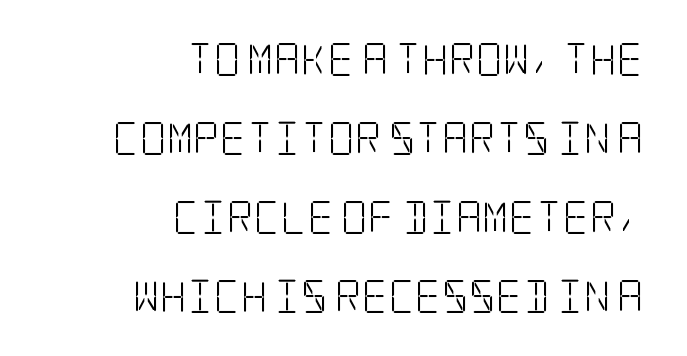
Q: Is the text bold? A: No.
Q: Is the text italic (slanted)? A: No, it is upright.
Q: Is the typeface a serif or a sans-serif typeface? A: Serif.
Q: Is the text underlined? A: No.
Q: How is the paragraph aligned? A: Right-aligned.
Q: Is the spacing between letters normal or unusually wide? A: Normal.
Q: Is the spacing between lines tight, normal or loose? A: Loose.
Q: Width (condensed, normal, or wide)? A: Condensed.
Q: Stroke contrast? A: Low.
Q: x-height? A: Large.
